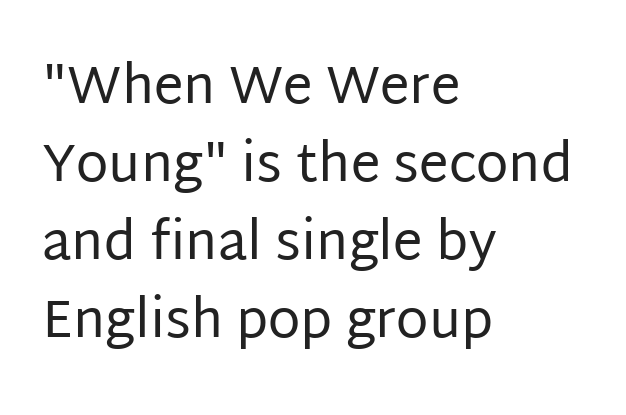
Q: Is the text bold? A: No.
Q: Is the text italic (slanted)? A: No, it is upright.
Q: Is the typeface a serif or a sans-serif typeface? A: Sans-serif.
Q: Is the text underlined? A: No.
Q: How is the paragraph aligned? A: Left-aligned.
Q: Is the spacing between letters normal or unusually wide? A: Normal.
Q: Is the spacing between lines tight, normal or loose? A: Normal.
Q: Width (condensed, normal, or wide)? A: Normal.
Q: Stroke contrast? A: Low.
Q: x-height? A: Large.
Q: Monospaced? A: No.
